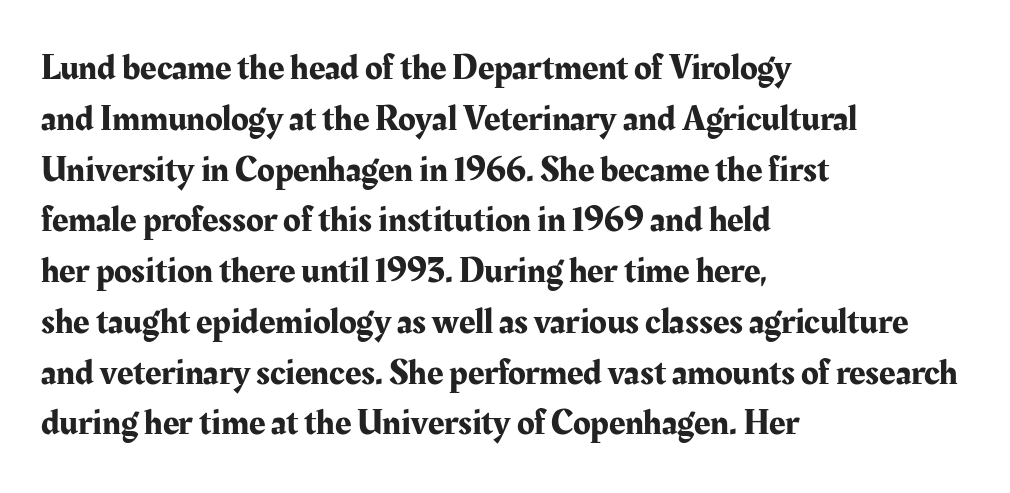
{"serif": "yes", "italic": "no", "width": "normal", "stroke_contrast": "medium", "x_height": "medium", "monospaced": "no", "underline": "no", "align": "left", "line_spacing": "normal", "line_spacing_ratio": 1.41, "letter_spacing": "normal", "letter_spacing_em": 0.0, "glyph_px": 36}
